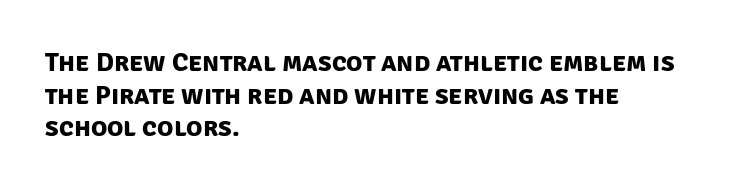
A classic flush-left, rag-right setting is used for this passage. Lines of text with bare space underneath. The horizontal fit of the characters is conventional and even. Strong, thick strokes mark this as bold type.
